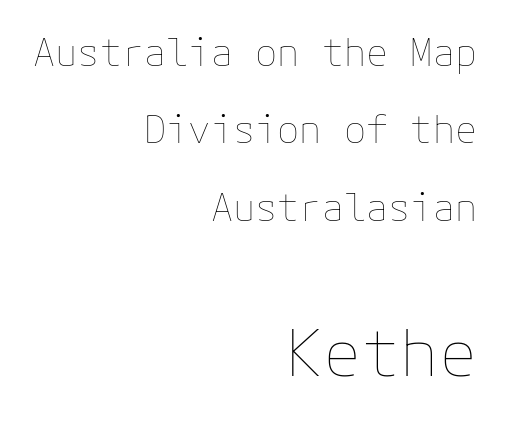
The image shows 64 px thin type, upright; set right-aligned, loose line spacing (2.09x), normal letter spacing, not underlined; the second (bottom) block is 1.73x larger; low stroke contrast and a medium x-height.
